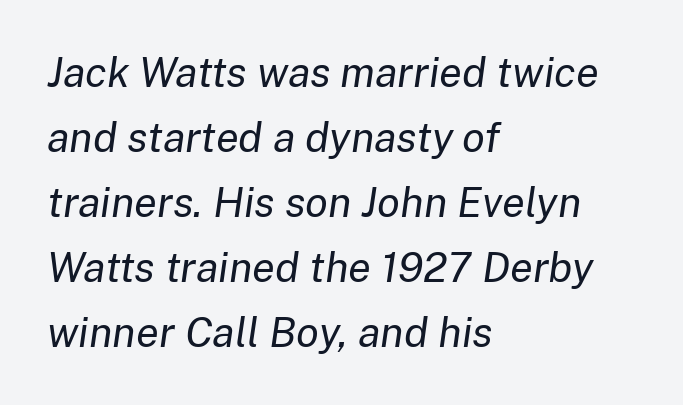
{"italic": "yes", "lean": "right", "slant_degrees": 8, "bold": "no", "weight": "regular", "width": "normal", "stroke_contrast": "low", "x_height": "medium", "monospaced": "no", "underline": "no", "align": "left", "line_spacing": "normal", "line_spacing_ratio": 1.55, "letter_spacing": "normal", "letter_spacing_em": 0.0, "glyph_px": 42}
